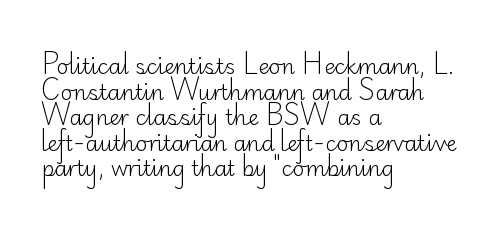
Does extra space separate the letters? No, they use regular spacing. The passage is arranged the way most books set body copy — flush left. The area under the type is left untouched. The face looks like a standard text weight, possibly lighter. Notice how the stems are strictly vertical — no italics here.
